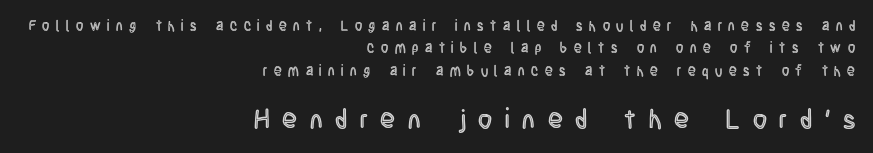
Every stem runs plumb, perpendicular to the baseline. The lines sit at an ordinary, default distance from one another. The gap between lines stays unmarked. Does extra space separate the letters? Yes, quite a lot of it. The lower block of text is set noticeably larger than the block above it. Is the block centered? No — it sits flush against the right margin.
